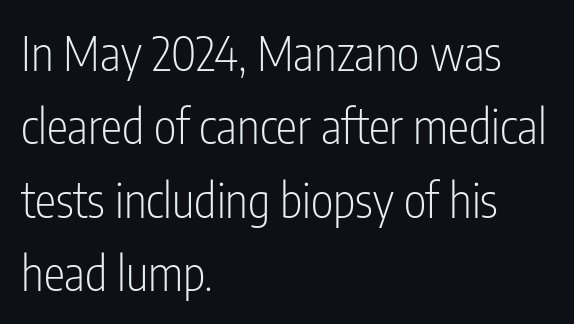
Characters remain perfectly vertical along every line. You could call the tracking neutral — neither tight nor loose. Rule under the text: the space is simply empty. Character widths vary here, with narrow letters taking less room than wide ones.
